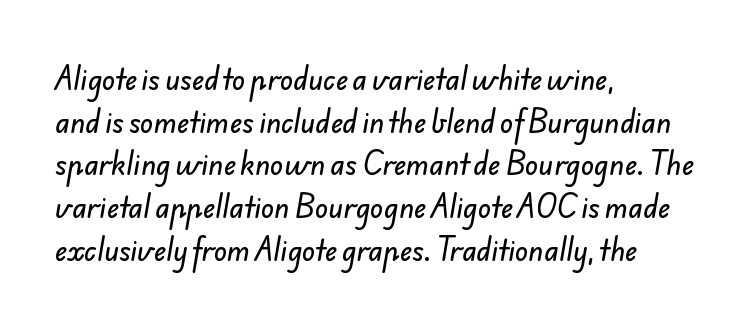
Q: Is the text underlined? A: No.
Q: How is the paragraph aligned? A: Left-aligned.
Q: Is the spacing between letters normal or unusually wide? A: Normal.
Q: Is the spacing between lines tight, normal or loose? A: Normal.
